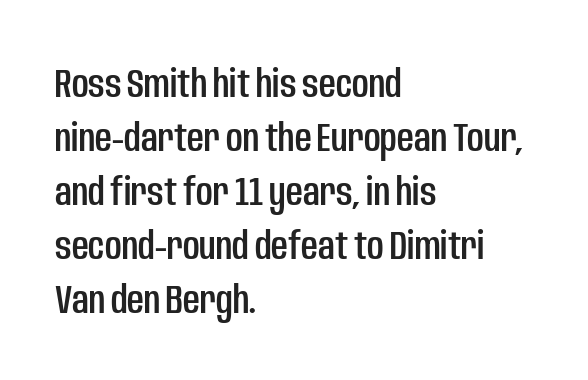
Letter spacing: default. This sample uses an upright cut, with every glyph sitting square on the baseline. Teacher's note: observe the even left margin — that is flush-left alignment. Unlike a traditional serif, this face leaves its strokes unadorned.
